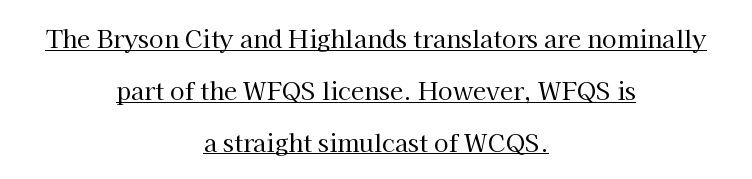
The image shows 24 px text type, upright; set centered, loose line spacing (2.16x), normal letter spacing, underlined.
